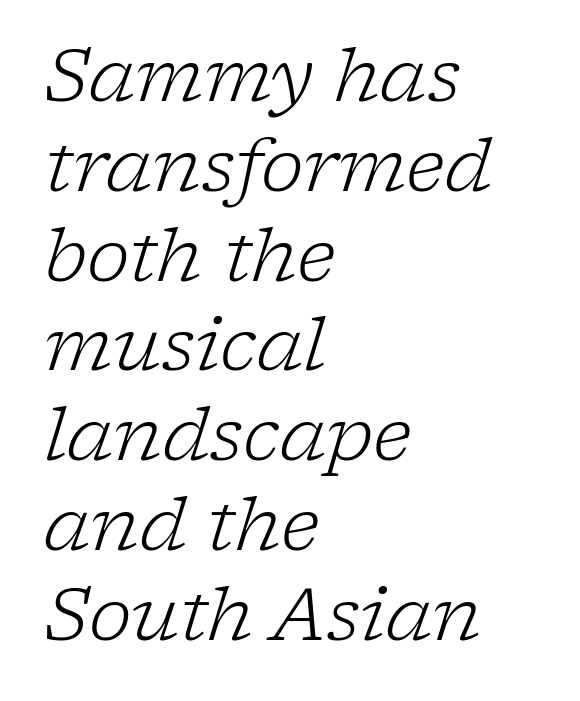
The image shows 73 px light serif type, italic (leaning right); set left-aligned, line spacing 1.23x, normal letter spacing, not underlined; low stroke contrast and a medium x-height.
